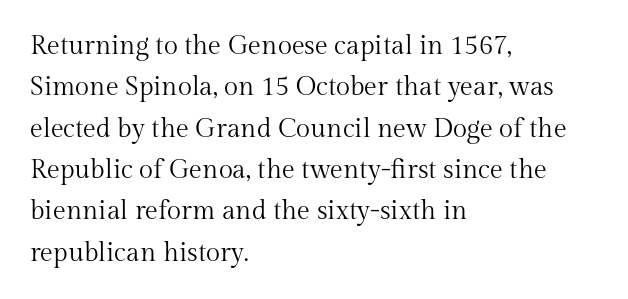
The image shows 26 px text type, upright; set left-aligned, normal line spacing (1.59x), normal letter spacing, not underlined.
